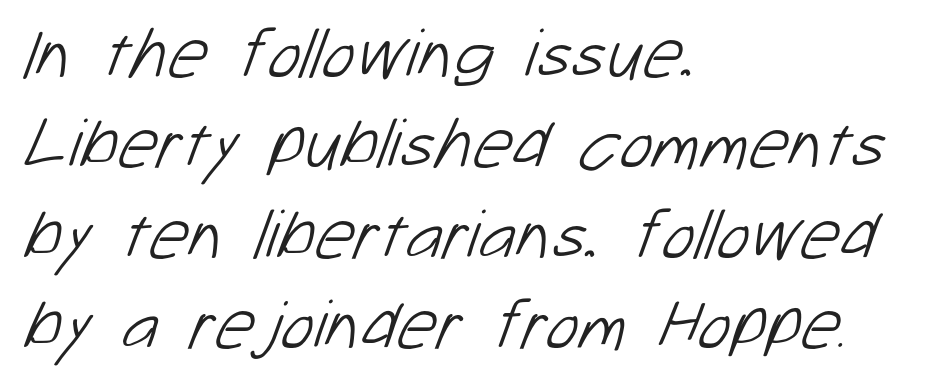
Visually the block forms a straight wall on the left and a jagged coastline on the right. The passage shown is not bold in any degree. Vertical spacing — default. Letterform terminals end flat and unadorned throughout the passage. The area under the type is left untouched.
